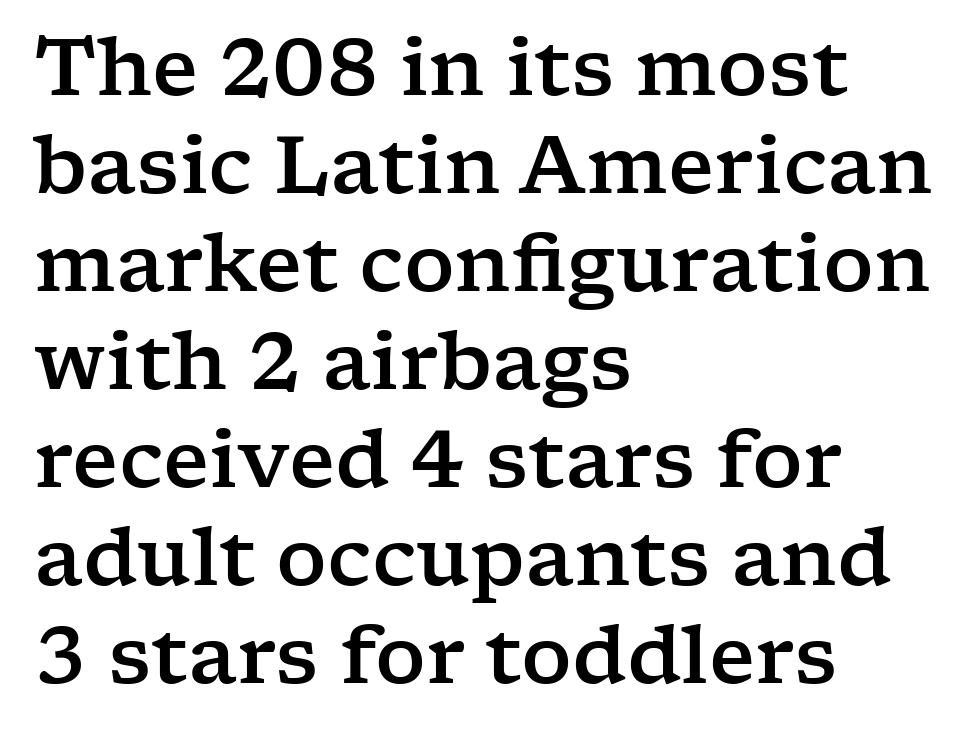
The image shows 79 px wide serif type, upright; set left-aligned, line spacing 1.24x, normal letter spacing, not underlined; low stroke contrast and a medium x-height.
